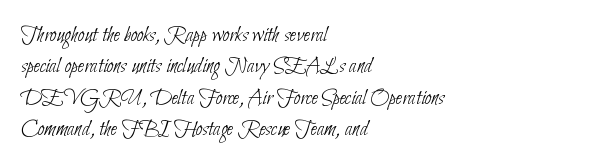
The image shows 23 px text type; set left-aligned, normal line spacing (1.36x), normal letter spacing, not underlined.
